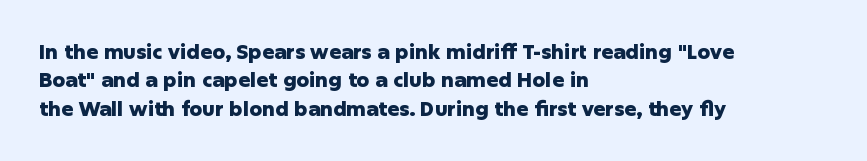
Q: Is the text bold? A: Yes.
Q: Is the text italic (slanted)? A: No, it is upright.
Q: Is the text underlined? A: No.
Q: How is the paragraph aligned? A: Left-aligned.
Q: Is the spacing between letters normal or unusually wide? A: Normal.
Q: Is the spacing between lines tight, normal or loose? A: Normal.
